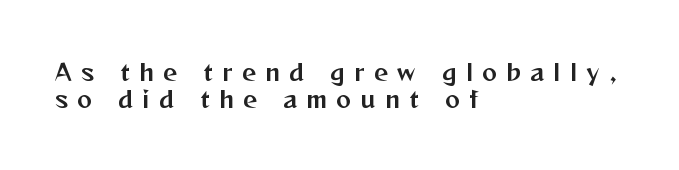
Designer's note — italics off, roman on. Horizontal alignment here is leftward, the default for most running prose. Bare-footed words on every line. Letter spacing: wide.
